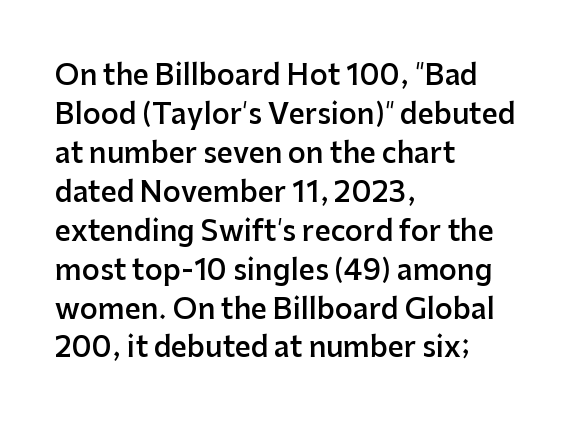
Does extra space separate the letters? No, they use regular spacing. Varying glyph widths throughout — classic text-font behaviour. The rendering anchors every line to the left-hand side. Heft: intermediate — a semibold. Glance below the letters and you will spot only blank space.
